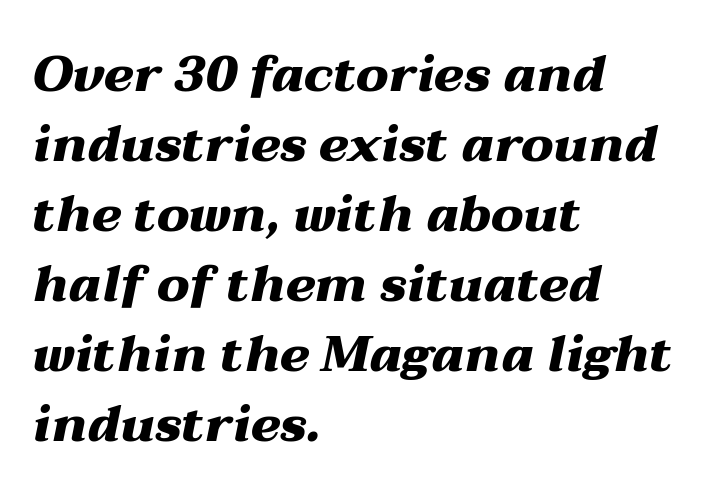
The image shows 50 px heavy, wide type, italic (leaning right); set left-aligned, normal line spacing (1.4x), normal letter spacing, not underlined; medium stroke contrast and a medium x-height.
